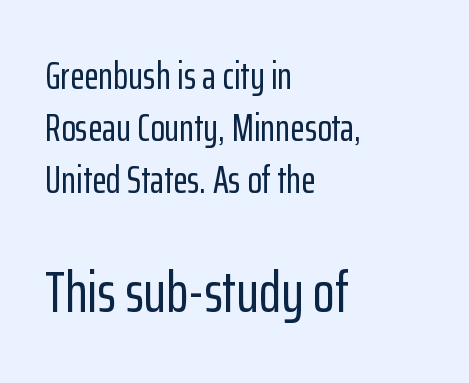
{"serif": "no", "italic": "no", "width": "condensed", "stroke_contrast": "low", "x_height": "medium", "monospaced": "no", "underline": "no", "align": "left", "line_spacing": "normal", "line_spacing_ratio": 1.37, "letter_spacing": "normal", "letter_spacing_em": 0.0, "larger_block": "second", "size_ratio": 1.5, "glyph_px": 57}
